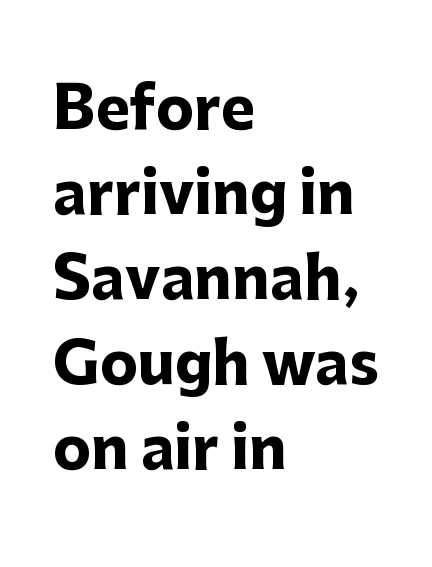
Nope, not italic — everything's standing straight. Honestly, the row spacing looks completely unremarkable. In terms of letterspacing, this is plain default setting. Heavy, bold letterforms. You could not count columns in this text — the font is proportionally spaced. I'd call this a sans setting — the letters go barefoot.
